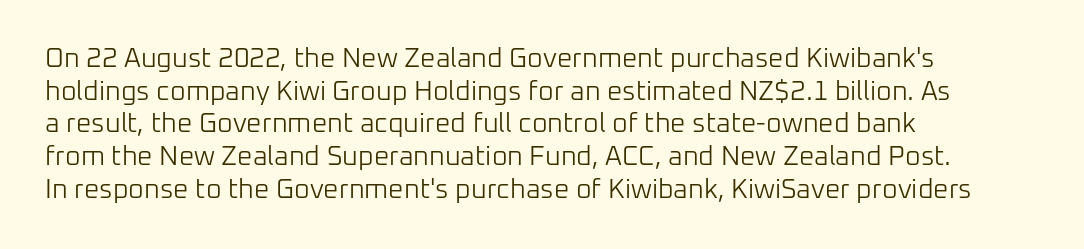
Q: Is the text bold? A: No.
Q: Is the text italic (slanted)? A: No, it is upright.
Q: Is the text underlined? A: No.
Q: How is the paragraph aligned? A: Left-aligned.
Q: Is the spacing between letters normal or unusually wide? A: Normal.
